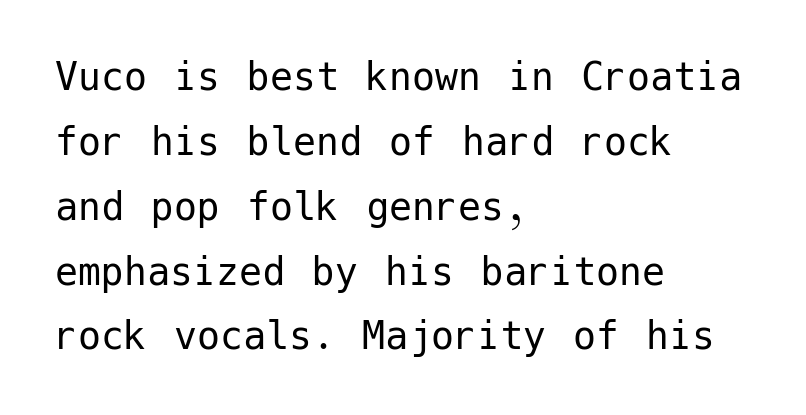
Weight: in the light-to-regular range. Regular leading. To sum up the face: it is a sans, with no serifs. The passage shown is not underscored anywhere. In CSS terms this would be text-align: left.
